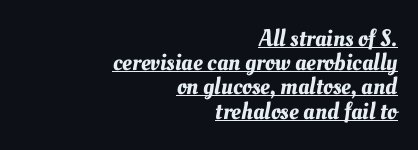
{"underline": "yes", "align": "right", "line_spacing": "tight", "line_spacing_ratio": 1.01, "letter_spacing": "normal", "letter_spacing_em": 0.0, "glyph_px": 24}
